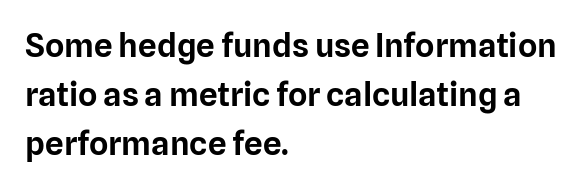
The face used here is rendered with its standard letterfit. The paragraph shown leans on its left margin. Is there any slant? The stems are plumb. Examine the stroke ends and you'll find no serifs. Here the designer chose a conventional face with non-uniform glyph widths. Leading: standard.
